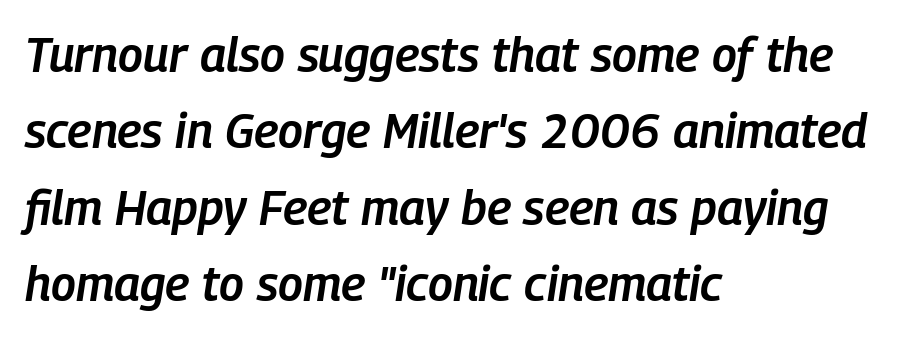
The image shows 48 px semibold, condensed type, italic (leaning right); set left-aligned, normal line spacing (1.59x), normal letter spacing, not underlined; low stroke contrast and a medium x-height.
